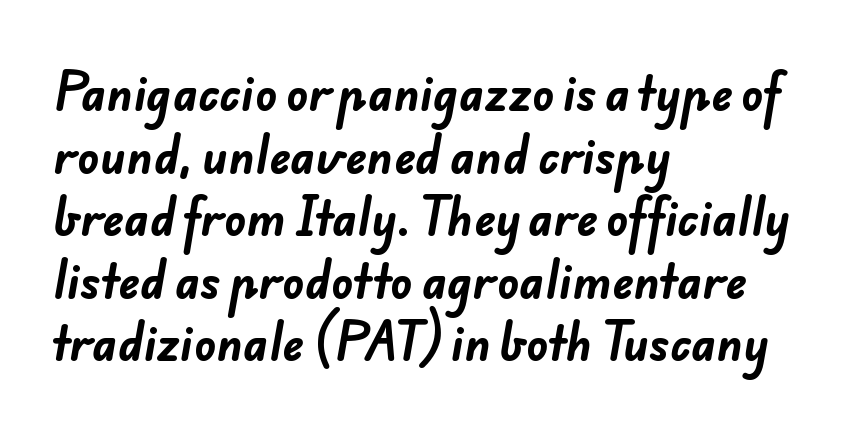
{"serif": "no", "bold": "yes", "weight": "bold", "width": "normal", "stroke_contrast": "low", "x_height": "small", "monospaced": "no", "underline": "no", "align": "left", "line_spacing": "normal", "line_spacing_ratio": 1.39, "letter_spacing": "normal", "letter_spacing_em": 0.0, "glyph_px": 45}
